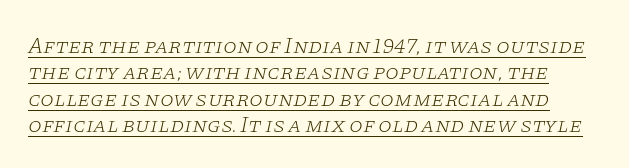
Students, note that the glyphs here touch the page at normal intervals. The letters are slanted; this is an italic face. Each stroke keeps to a modest, everyday thickness or less. Underline: present.
